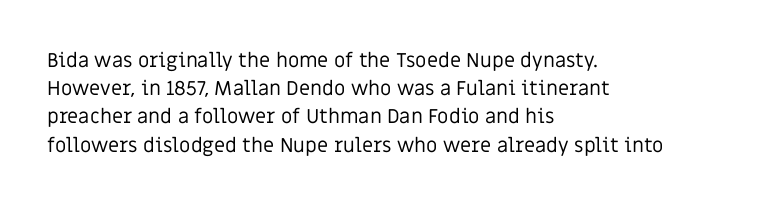
The image shows 20 px text type, upright; set left-aligned, normal line spacing (1.41x), normal letter spacing, not underlined.
